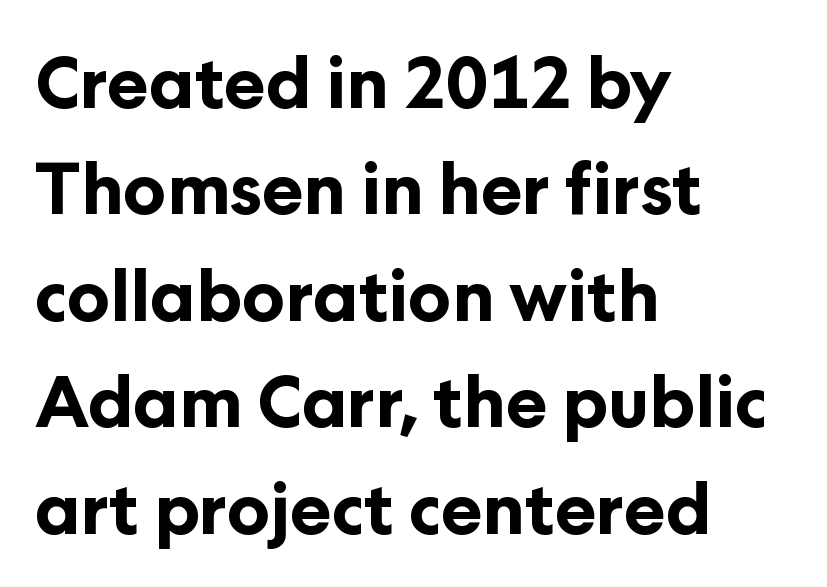
Here the designer chose a conventional face with non-uniform glyph widths. The face used here is a sans, in the tradition of grotesques and geometrics. Rendered with straight, roman letterforms. Default kerning and tracking; the words read as compact shapes. Layout note: lines flush left. Type without underlining.
